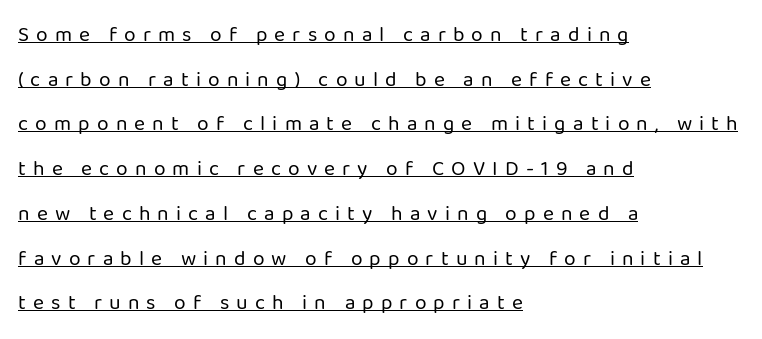
Weight: not bold — regular or lighter. Words appear elongated and porous because spacing is wide. A roman cut, with each character standing at attention. The rendering anchors every line to the left-hand side.
